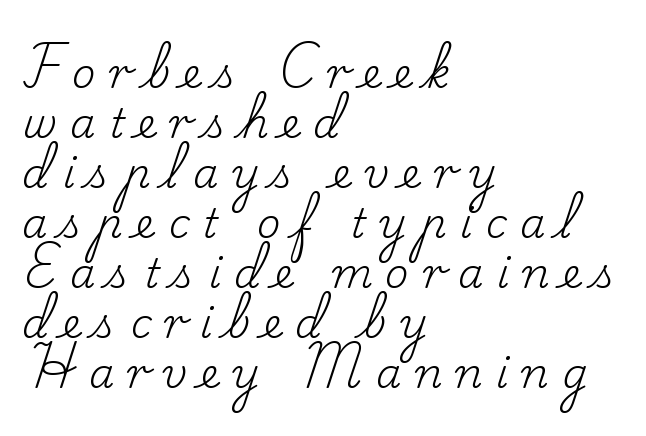
{"serif": "yes", "bold": "no", "weight": "regular", "width": "normal", "stroke_contrast": "low", "x_height": "small", "monospaced": "no", "underline": "no", "align": "left", "line_spacing_ratio": 1.22, "letter_spacing": "wide", "letter_spacing_em": 0.32, "glyph_px": 41}
